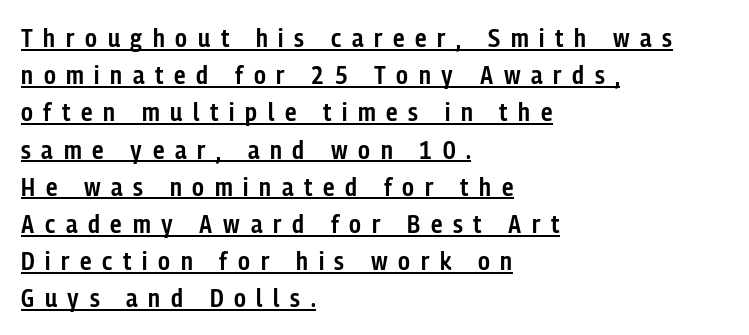
{"italic": "no", "bold": "semi", "underline": "yes", "align": "left", "line_spacing": "normal", "line_spacing_ratio": 1.43, "letter_spacing": "wide", "letter_spacing_em": 0.41, "glyph_px": 26}
